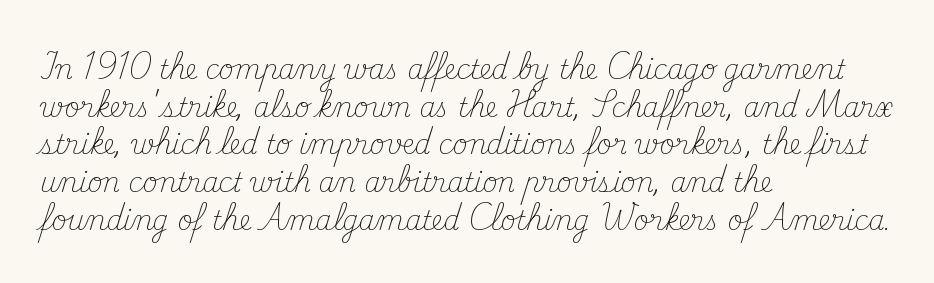
Q: Is the text bold? A: No.
Q: Is the text italic (slanted)? A: Yes.
Q: Is the text underlined? A: No.
Q: How is the paragraph aligned? A: Left-aligned.
Q: Is the spacing between letters normal or unusually wide? A: Normal.
Q: Is the spacing between lines tight, normal or loose? A: Normal.
